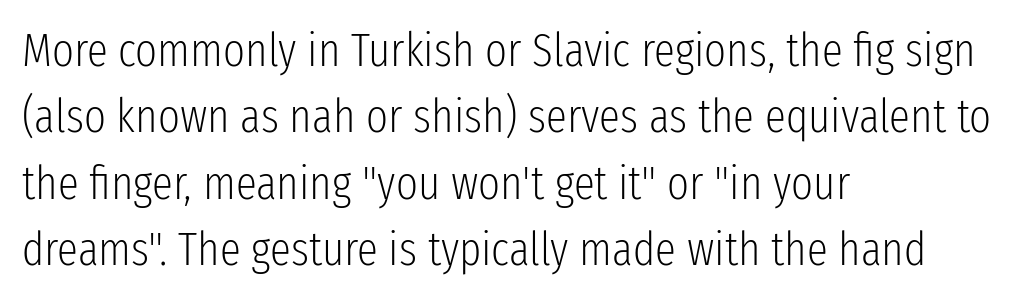
The image shows 47 px light, condensed sans-serif type, upright; set left-aligned, normal line spacing (1.41x), normal letter spacing, not underlined; low stroke contrast and a medium x-height.
